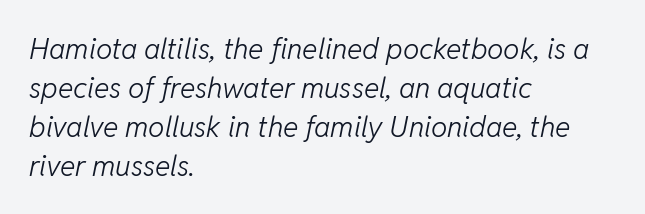
The image shows 29 px light type, italic (leaning right); set left-aligned, normal line spacing (1.34x), normal letter spacing, not underlined; low stroke contrast and a medium x-height.
